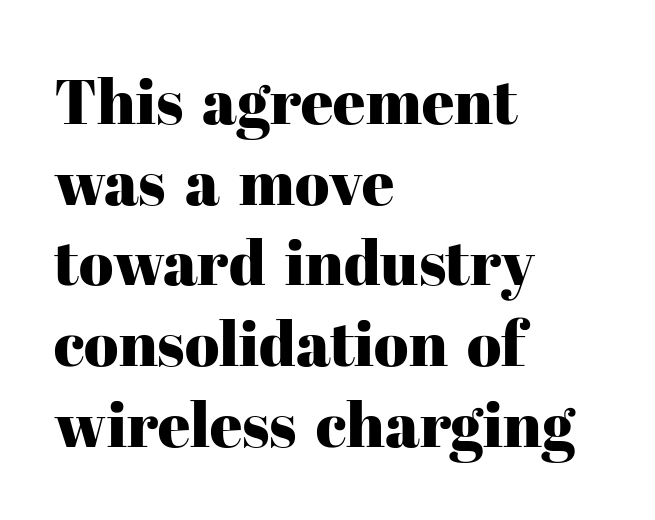
{"serif": "yes", "italic": "no", "width": "normal", "stroke_contrast": "high", "x_height": "medium", "monospaced": "no", "underline": "no", "align": "left", "line_spacing": "normal", "line_spacing_ratio": 1.28, "letter_spacing": "normal", "letter_spacing_em": 0.0, "glyph_px": 63}
